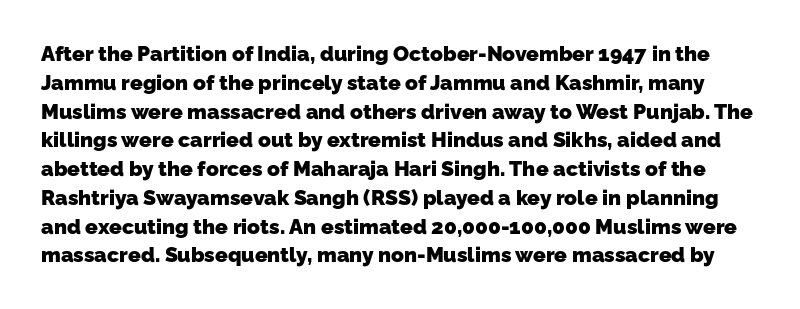
{"bold": "yes", "underline": "no", "line_spacing": "normal", "line_spacing_ratio": 1.37, "letter_spacing": "normal", "letter_spacing_em": 0.0, "glyph_px": 21}
